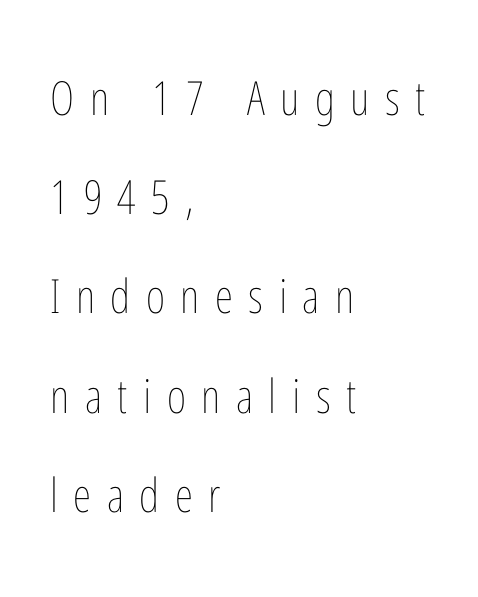
{"italic": "no", "bold": "no", "weight": "thin", "width": "condensed", "stroke_contrast": "low", "x_height": "medium", "monospaced": "no", "underline": "no", "align": "left", "line_spacing": "loose", "line_spacing_ratio": 2.11, "letter_spacing": "wide", "letter_spacing_em": 0.33, "glyph_px": 47}
